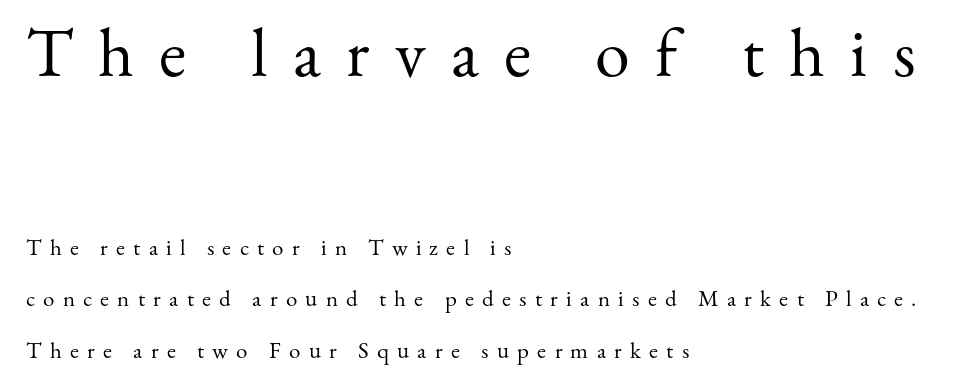
Q: Is the text bold? A: No.
Q: Is the text italic (slanted)? A: No, it is upright.
Q: Is the typeface a serif or a sans-serif typeface? A: Serif.
Q: Is the text underlined? A: No.
Q: How is the paragraph aligned? A: Left-aligned.
Q: Is the spacing between letters normal or unusually wide? A: Unusually wide.
Q: Is the spacing between lines tight, normal or loose? A: Loose.
Q: Which block of text is set in a larger size, the first (top) or the second (bottom)? A: The first (top) one.
Q: Width (condensed, normal, or wide)? A: Normal.
Q: Stroke contrast? A: Medium.
Q: x-height? A: Small.
Q: Monospaced? A: No.
